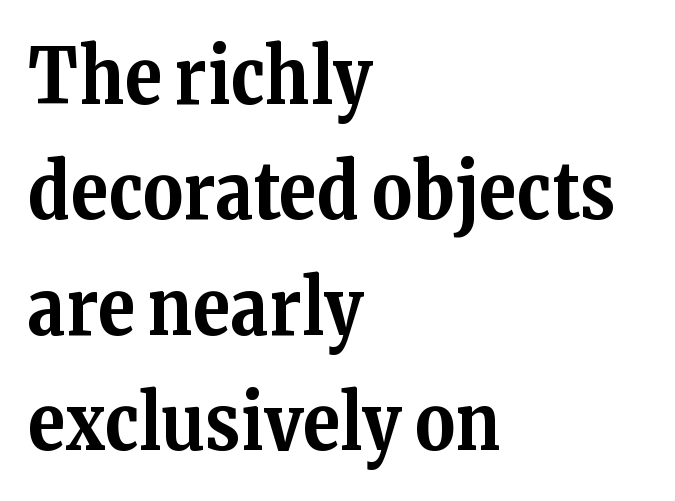
The image shows 77 px bold serif type, upright; set left-aligned, normal line spacing (1.5x), normal letter spacing, not underlined; medium stroke contrast and a medium x-height.
